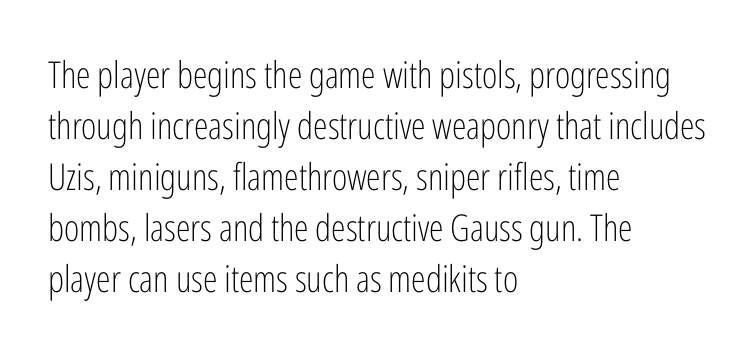
Q: Is the text bold? A: No.
Q: Is the text italic (slanted)? A: No, it is upright.
Q: Is the typeface a serif or a sans-serif typeface? A: Sans-serif.
Q: Is the text underlined? A: No.
Q: How is the paragraph aligned? A: Left-aligned.
Q: Is the spacing between letters normal or unusually wide? A: Normal.
Q: Is the spacing between lines tight, normal or loose? A: Normal.
Q: Width (condensed, normal, or wide)? A: Condensed.
Q: Stroke contrast? A: Low.
Q: x-height? A: Medium.
Q: Monospaced? A: No.
